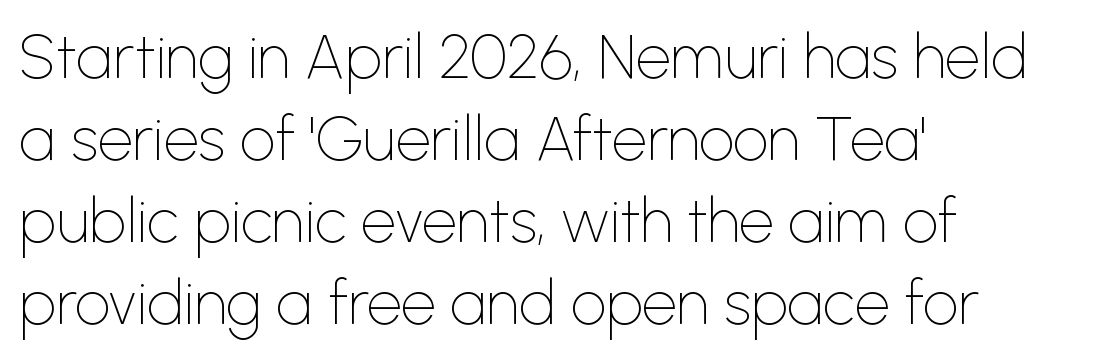
No letter is thick-stroked: the sample isn't bold. Here the designer chose a conventional face with non-uniform glyph widths. Inter-character spacing is left at the font's built-in metrics. Where is the straight margin? On the left.
